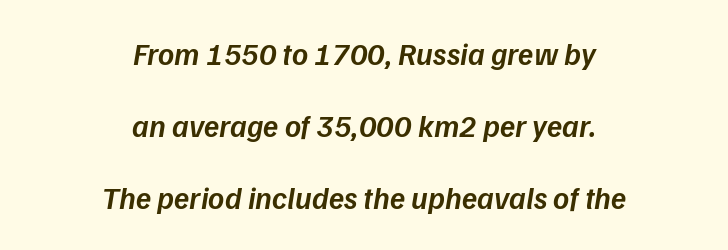
Q: Is the text bold? A: Semi-bold.
Q: Is the text italic (slanted)? A: Yes, it leans right by about 9 degrees.
Q: Is the text underlined? A: No.
Q: How is the paragraph aligned? A: Centered.
Q: Is the spacing between letters normal or unusually wide? A: Normal.
Q: Is the spacing between lines tight, normal or loose? A: Loose.
Q: Width (condensed, normal, or wide)? A: Normal.
Q: Stroke contrast? A: Low.
Q: x-height? A: Medium.
Q: Monospaced? A: No.
